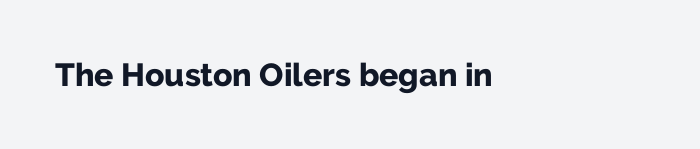
The image shows 32 px bold sans-serif type, upright; set left-aligned, normal letter spacing, not underlined; low stroke contrast and a medium x-height.
